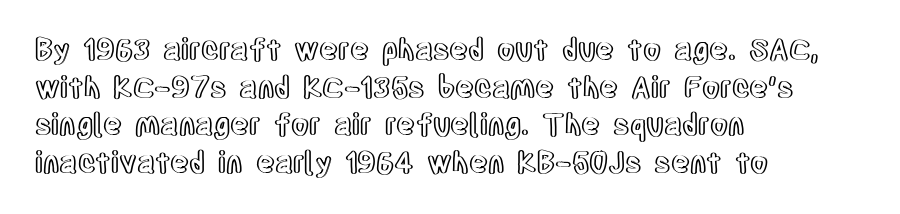
The image shows 29 px condensed type, upright; set left-aligned, normal line spacing (1.3x), normal letter spacing, not underlined; a large x-height.
